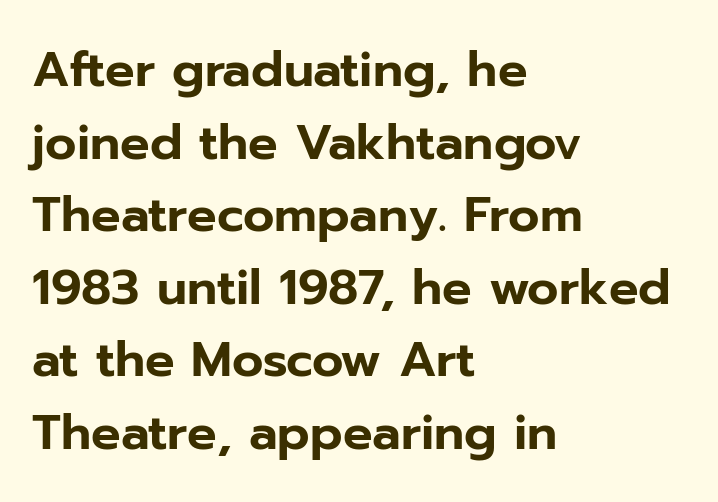
The image shows 49 px sans-serif type, upright; set left-aligned, normal line spacing (1.48x), normal letter spacing, not underlined; low stroke contrast and a medium x-height.
